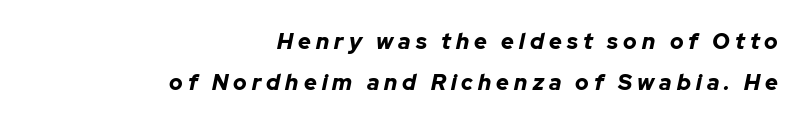
The image shows 22 px bold type, italic (leaning right); set right-aligned, line spacing 1.85x, unusually wide letter spacing (+0.23 em), not underlined.
